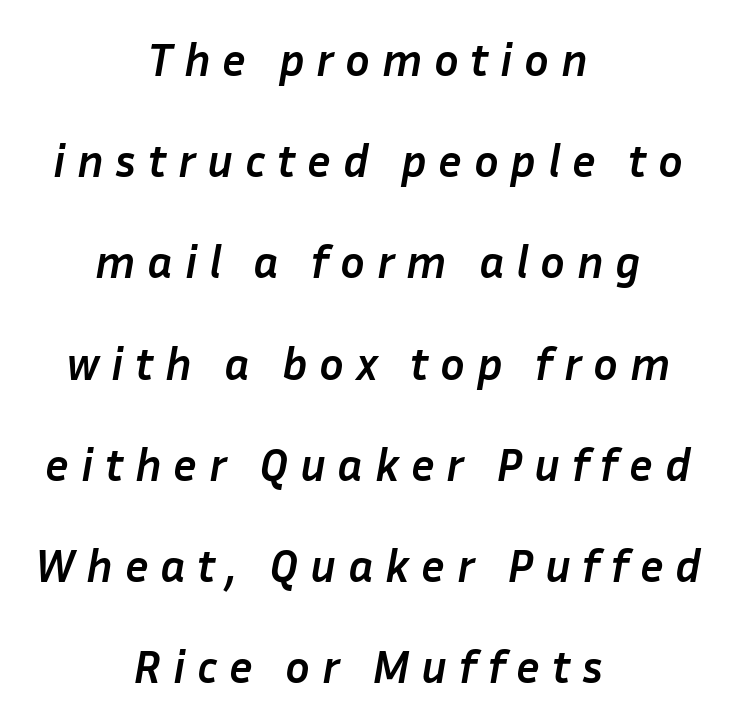
Q: Is the text bold? A: Yes.
Q: Is the text italic (slanted)? A: Yes, it leans right by about 10 degrees.
Q: Is the text underlined? A: No.
Q: How is the paragraph aligned? A: Centered.
Q: Is the spacing between letters normal or unusually wide? A: Unusually wide.
Q: Is the spacing between lines tight, normal or loose? A: Loose.
Q: Width (condensed, normal, or wide)? A: Normal.
Q: Stroke contrast? A: Low.
Q: x-height? A: Medium.
Q: Monospaced? A: No.
